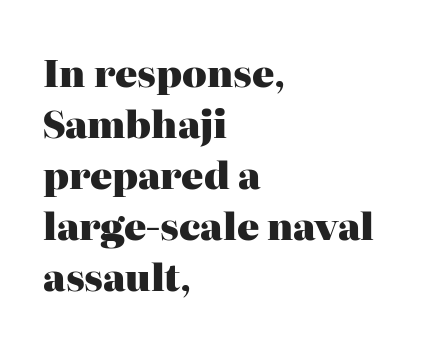
{"serif": "yes", "italic": "no", "bold": "yes", "weight": "heavy", "width": "normal", "stroke_contrast": "high", "x_height": "medium", "monospaced": "no", "underline": "no", "align": "left", "line_spacing": "normal", "line_spacing_ratio": 1.38, "letter_spacing": "normal", "letter_spacing_em": 0.0, "glyph_px": 37}
